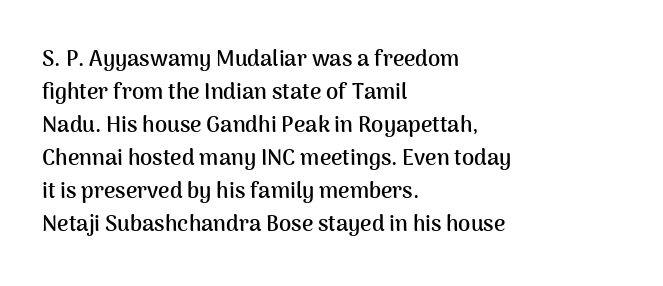
The image shows 22 px bold type, upright; set left-aligned, normal line spacing (1.5x), normal letter spacing, not underlined.
